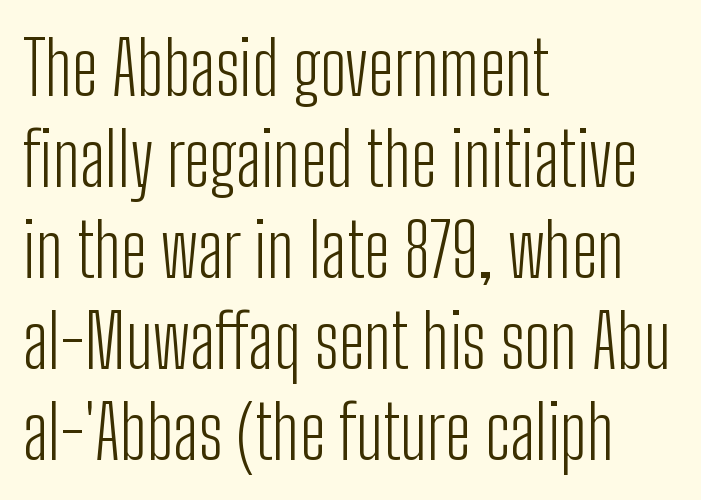
You could not count columns in this text — the font is proportionally spaced. Caption: face not bold, strokes unweighted. Beneath every word, the page is bare. Nope, not italic — everything's standing straight. Does the copy run flush right? No — it runs flush left.
